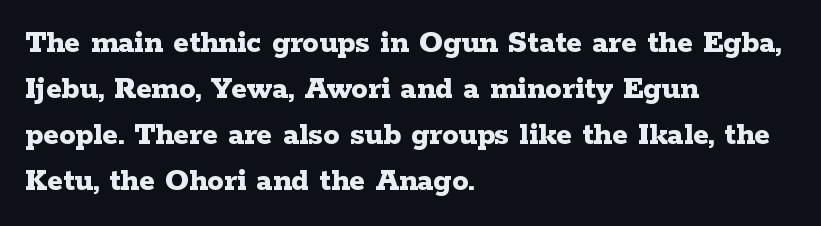
{"serif": "yes", "italic": "no", "bold": "yes", "weight": "bold", "width": "wide", "stroke_contrast": "low", "x_height": "medium", "monospaced": "no", "underline": "no", "align": "left", "line_spacing": "normal", "line_spacing_ratio": 1.39, "letter_spacing": "normal", "letter_spacing_em": 0.0, "glyph_px": 33}
